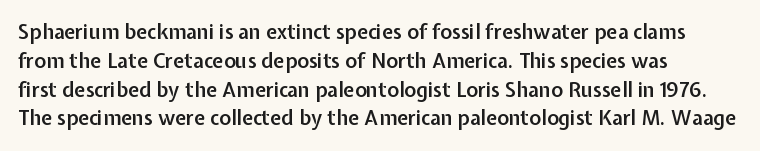
The image shows 20 px text type, upright; set left-aligned, normal line spacing (1.44x), normal letter spacing, not underlined.
